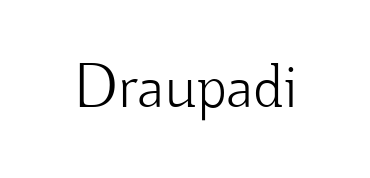
Q: Is the text bold? A: No.
Q: Is the text italic (slanted)? A: No, it is upright.
Q: Is the typeface a serif or a sans-serif typeface? A: Sans-serif.
Q: Is the text underlined? A: No.
Q: Is the spacing between letters normal or unusually wide? A: Normal.
Q: Width (condensed, normal, or wide)? A: Normal.
Q: Stroke contrast? A: Low.
Q: x-height? A: Small.
Q: Monospaced? A: No.
